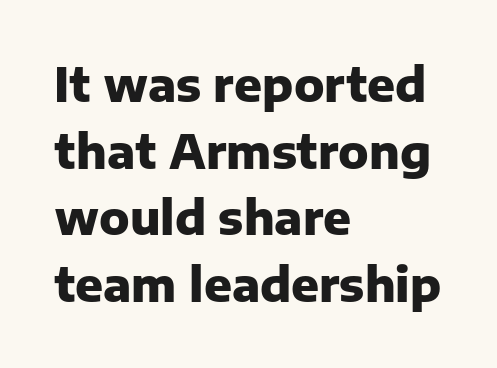
Students, observe: this is what conventionally led text looks like. Short and long lines alike share a common starting point at left. Plenty of ink on the page — the face is bold. Ordinary non-slanted type is in use. The foot of each line stays bare and open. Regarding serifs, this sample does without them.
